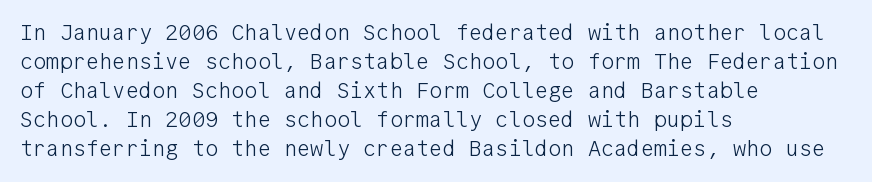
Q: Is the text bold? A: No.
Q: Is the text italic (slanted)? A: No, it is upright.
Q: Is the text underlined? A: No.
Q: How is the paragraph aligned? A: Left-aligned.
Q: Is the spacing between letters normal or unusually wide? A: Normal.
Q: Is the spacing between lines tight, normal or loose? A: Normal.
